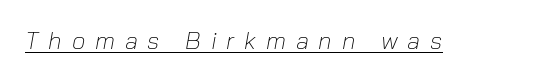
The image shows 24 px text type, italic (leaning right); set unusually wide letter spacing (+0.41 em), underlined.
